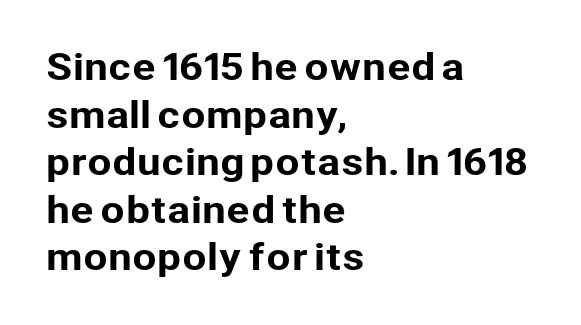
Q: Is the text italic (slanted)? A: No, it is upright.
Q: Is the typeface a serif or a sans-serif typeface? A: Sans-serif.
Q: Is the text underlined? A: No.
Q: How is the paragraph aligned? A: Left-aligned.
Q: Is the spacing between letters normal or unusually wide? A: Normal.
Q: Is the spacing between lines tight, normal or loose? A: Normal.
Q: Width (condensed, normal, or wide)? A: Normal.
Q: Stroke contrast? A: Low.
Q: x-height? A: Medium.
Q: Monospaced? A: No.
